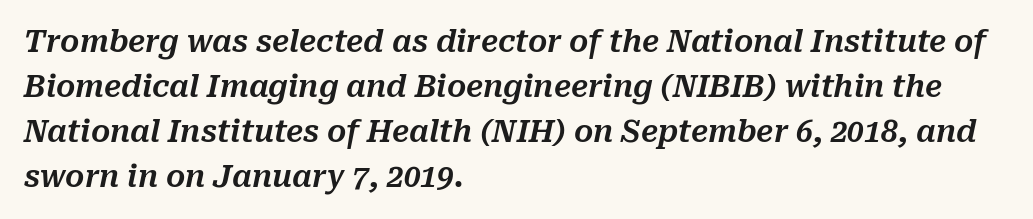
Q: Is the text italic (slanted)? A: Yes, it leans right by about 10 degrees.
Q: Is the text underlined? A: No.
Q: How is the paragraph aligned? A: Left-aligned.
Q: Is the spacing between letters normal or unusually wide? A: Normal.
Q: Is the spacing between lines tight, normal or loose? A: Normal.
Q: Width (condensed, normal, or wide)? A: Normal.
Q: Stroke contrast? A: Medium.
Q: x-height? A: Medium.
Q: Monospaced? A: No.
